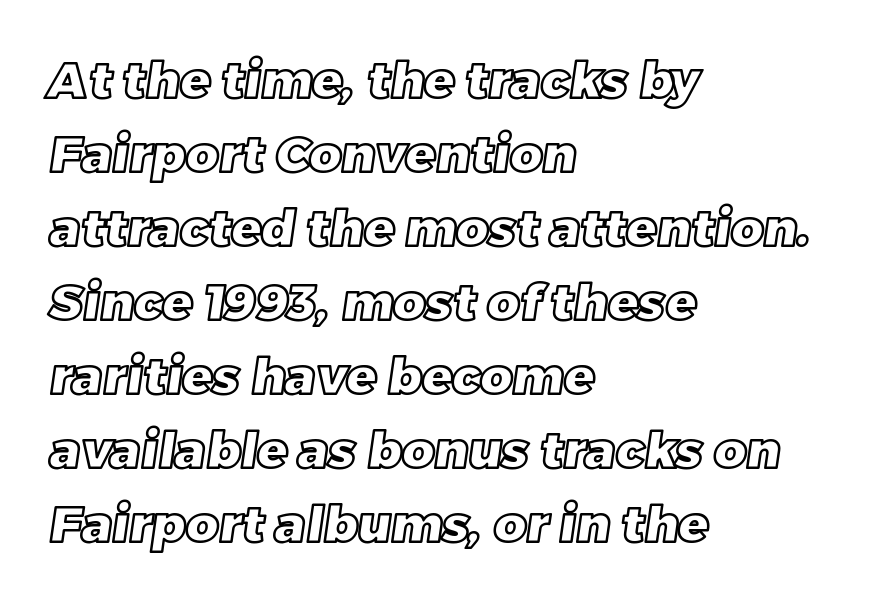
Q: Is the text underlined? A: No.
Q: How is the paragraph aligned? A: Left-aligned.
Q: Is the spacing between letters normal or unusually wide? A: Normal.
Q: Is the spacing between lines tight, normal or loose? A: Normal.
Q: Width (condensed, normal, or wide)? A: Normal.
Q: x-height? A: Large.
Q: Monospaced? A: No.
